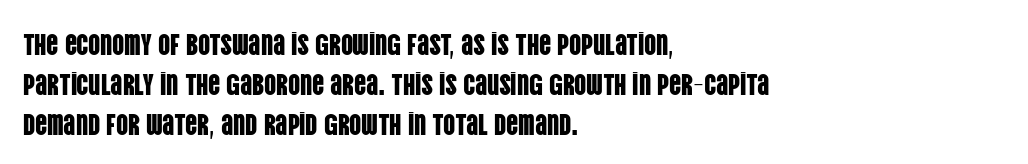
Varying glyph widths throughout — classic text-font behaviour. Plain, unruled lines of type. The rendering shows plain stroke endings on the letterforms — a sans-serif design. Vertical strokes here are truly vertical. The rows are spaced the way most documents space them. Letter spacing: default.
